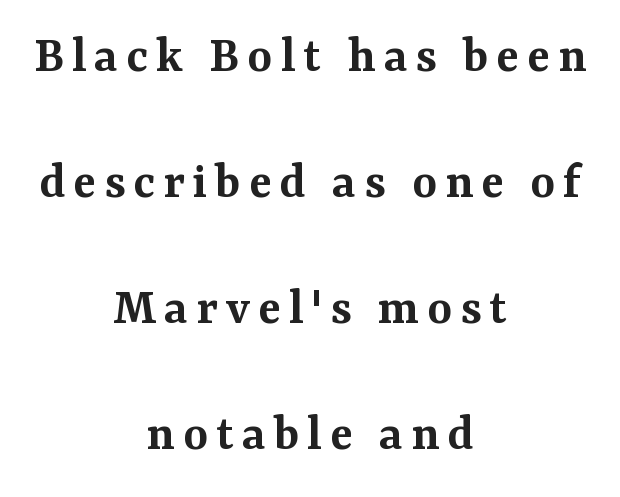
{"serif": "yes", "italic": "no", "bold": "semi", "weight": "semibold", "width": "normal", "stroke_contrast": "medium", "x_height": "medium", "monospaced": "no", "underline": "no", "align": "center", "line_spacing": "loose", "line_spacing_ratio": 2.38, "glyph_px": 53}
